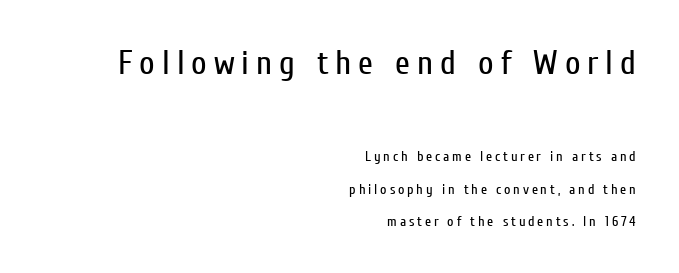
The image shows 34 px regular-weight, condensed sans-serif type, upright; set right-aligned, loose line spacing (2.3x), unusually wide letter spacing (+0.2 em), not underlined; the first (top) block is 2.43x larger; low stroke contrast and a medium x-height.
